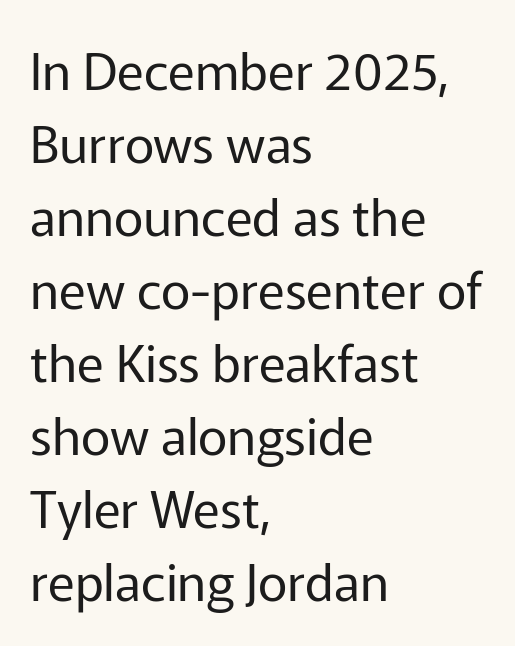
The image shows 51 px regular-weight sans-serif type, upright; set left-aligned, normal line spacing (1.43x), normal letter spacing, not underlined; low stroke contrast and a medium x-height.
